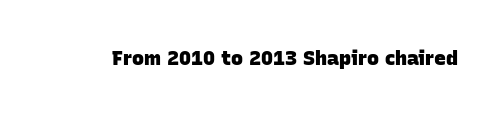
The image shows 20 px bold type; set normal letter spacing, not underlined.
